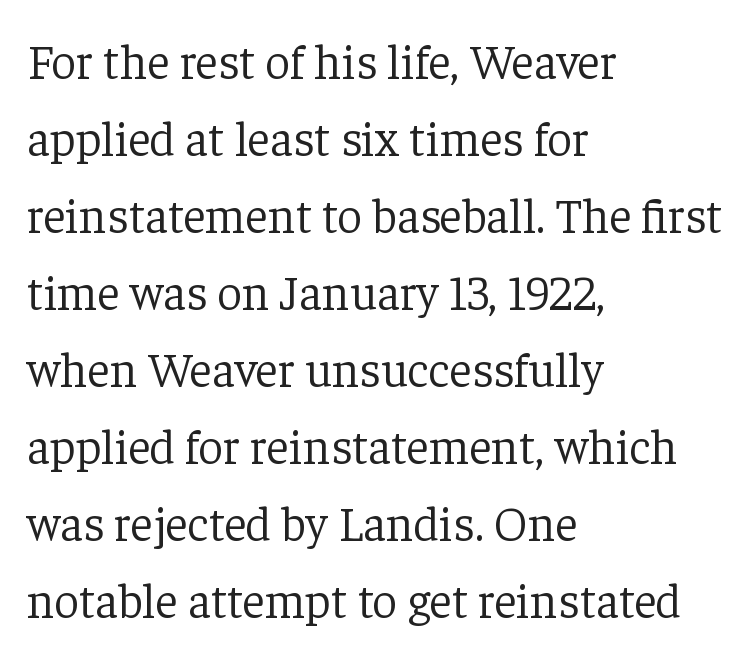
Q: Is the text bold? A: No.
Q: Is the text italic (slanted)? A: No, it is upright.
Q: Is the typeface a serif or a sans-serif typeface? A: Serif.
Q: Is the text underlined? A: No.
Q: How is the paragraph aligned? A: Left-aligned.
Q: Is the spacing between letters normal or unusually wide? A: Normal.
Q: Is the spacing between lines tight, normal or loose? A: Normal.
Q: Width (condensed, normal, or wide)? A: Normal.
Q: Stroke contrast? A: Low.
Q: x-height? A: Medium.
Q: Monospaced? A: No.
